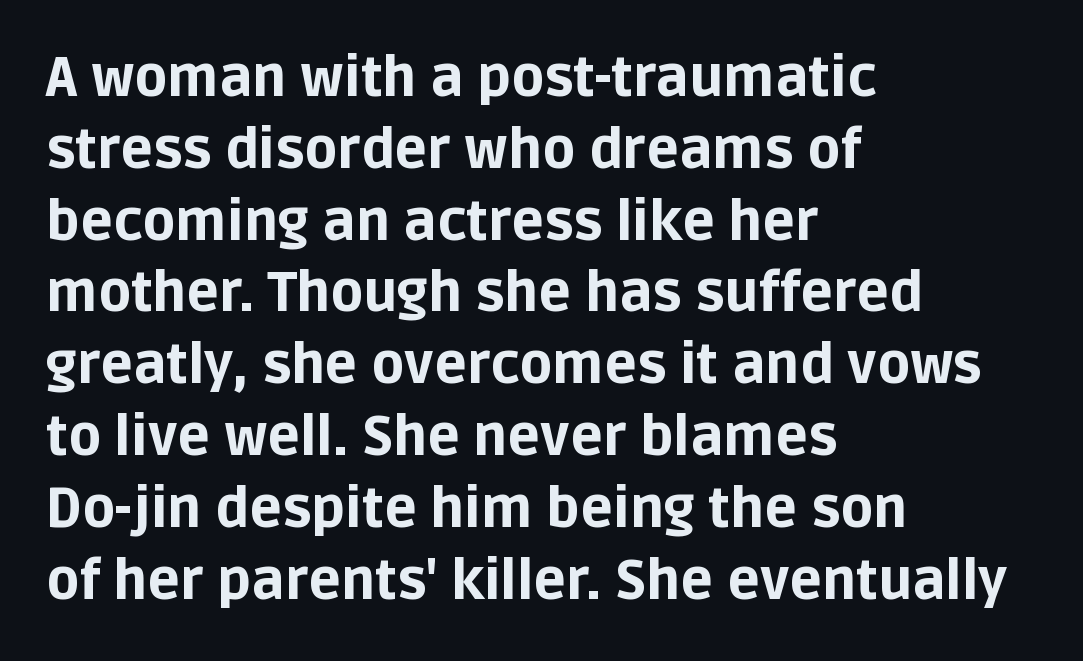
{"serif": "no", "italic": "no", "bold": "yes", "weight": "bold", "width": "normal", "stroke_contrast": "low", "x_height": "large", "monospaced": "no", "underline": "no", "align": "left", "line_spacing": "normal", "line_spacing_ratio": 1.33, "letter_spacing": "normal", "letter_spacing_em": 0.0, "glyph_px": 54}
